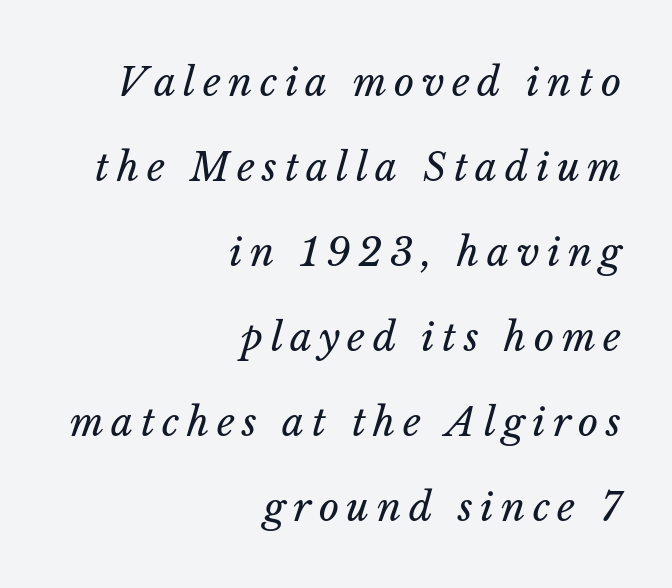
The image shows 39 px regular-weight type, italic (leaning right); set right-aligned, loose line spacing (2.18x), not underlined; low stroke contrast and a medium x-height.
